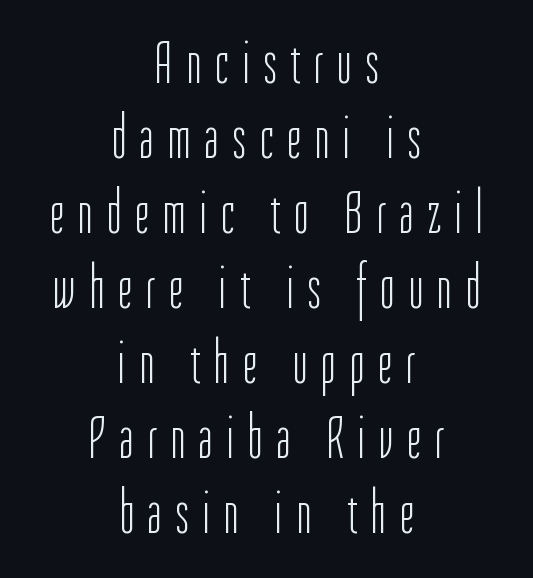
Q: Is the text bold? A: No.
Q: Is the text italic (slanted)? A: No, it is upright.
Q: Is the typeface a serif or a sans-serif typeface? A: Sans-serif.
Q: Is the text underlined? A: No.
Q: How is the paragraph aligned? A: Centered.
Q: Is the spacing between letters normal or unusually wide? A: Unusually wide.
Q: Is the spacing between lines tight, normal or loose? A: Normal.
Q: Width (condensed, normal, or wide)? A: Condensed.
Q: Stroke contrast? A: Low.
Q: x-height? A: Medium.
Q: Monospaced? A: No.
